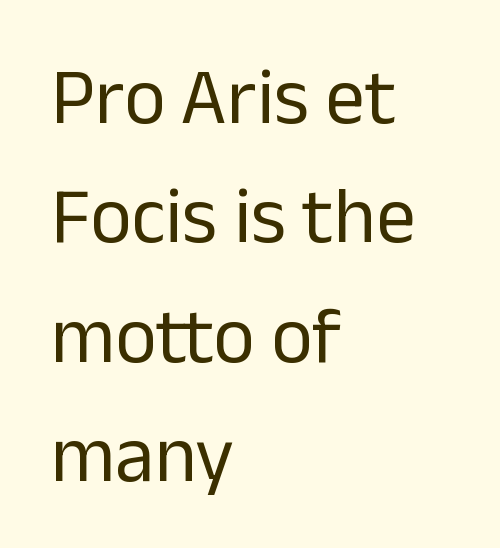
{"serif": "no", "italic": "no", "bold": "no", "weight": "regular", "width": "normal", "stroke_contrast": "low", "x_height": "medium", "monospaced": "no", "underline": "no", "align": "left", "line_spacing": "normal", "line_spacing_ratio": 1.51, "letter_spacing": "normal", "letter_spacing_em": 0.0, "glyph_px": 79}
